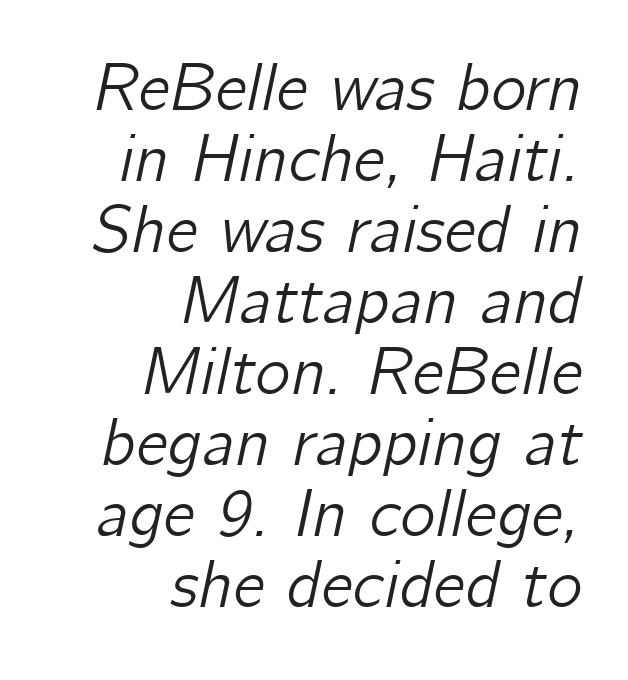
Q: Is the text italic (slanted)? A: Yes, it leans right by about 12 degrees.
Q: Is the text underlined? A: No.
Q: How is the paragraph aligned? A: Right-aligned.
Q: Is the spacing between letters normal or unusually wide? A: Normal.
Q: Is the spacing between lines tight, normal or loose? A: Tight.
Q: Width (condensed, normal, or wide)? A: Normal.
Q: Stroke contrast? A: Low.
Q: x-height? A: Medium.
Q: Monospaced? A: No.
